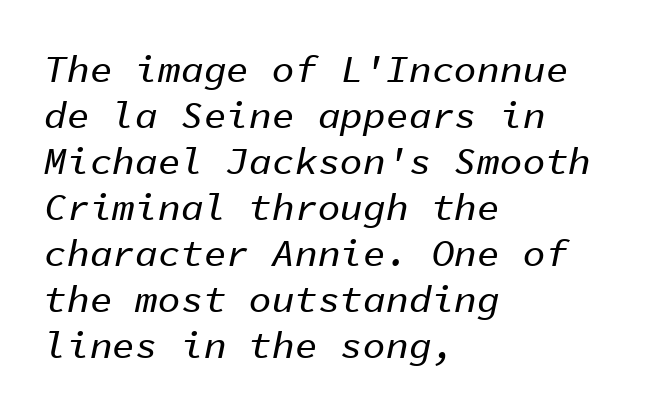
The image shows 38 px text type, italic (leaning right), monospaced; set left-aligned, line spacing 1.21x, normal letter spacing, not underlined; low stroke contrast and a medium x-height.
